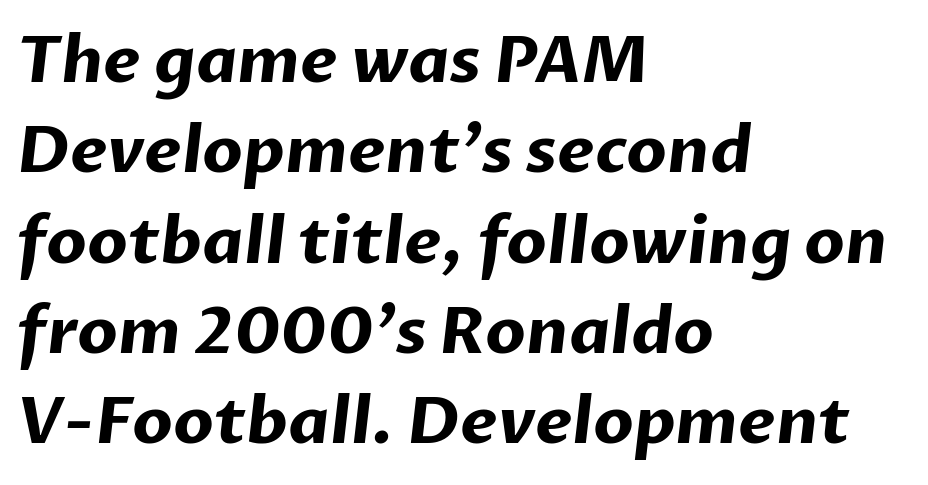
Q: Is the text bold? A: Yes.
Q: Is the typeface a serif or a sans-serif typeface? A: Sans-serif.
Q: Is the text underlined? A: No.
Q: How is the paragraph aligned? A: Left-aligned.
Q: Is the spacing between letters normal or unusually wide? A: Normal.
Q: Is the spacing between lines tight, normal or loose? A: Normal.
Q: Width (condensed, normal, or wide)? A: Normal.
Q: Stroke contrast? A: Low.
Q: x-height? A: Medium.
Q: Monospaced? A: No.
